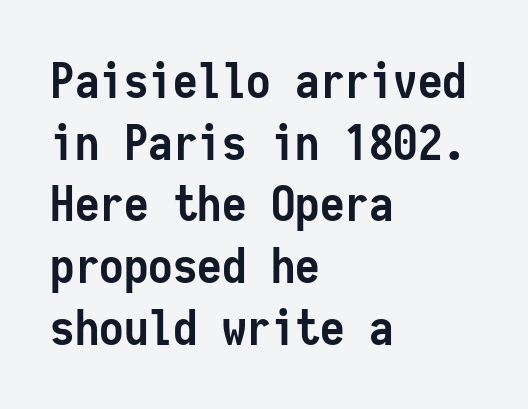
Q: Is the text bold? A: Yes.
Q: Is the text italic (slanted)? A: No, it is upright.
Q: Is the typeface a serif or a sans-serif typeface? A: Sans-serif.
Q: Is the text underlined? A: No.
Q: How is the paragraph aligned? A: Left-aligned.
Q: Is the spacing between letters normal or unusually wide? A: Normal.
Q: Is the spacing between lines tight, normal or loose? A: Normal.
Q: Width (condensed, normal, or wide)? A: Condensed.
Q: Stroke contrast? A: Low.
Q: x-height? A: Medium.
Q: Monospaced? A: Yes.
